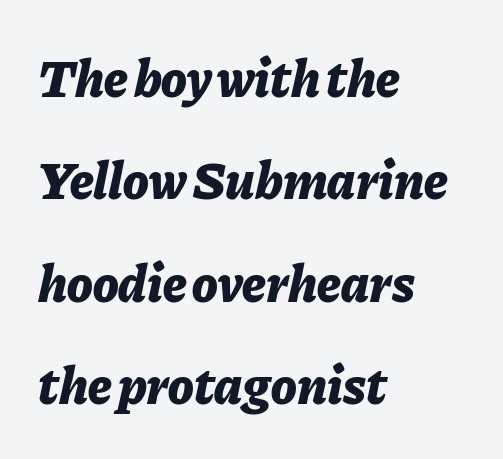
The image shows 53 px bold type, italic (leaning right); set left-aligned, loose line spacing (1.93x), normal letter spacing, not underlined; low stroke contrast and a medium x-height.
